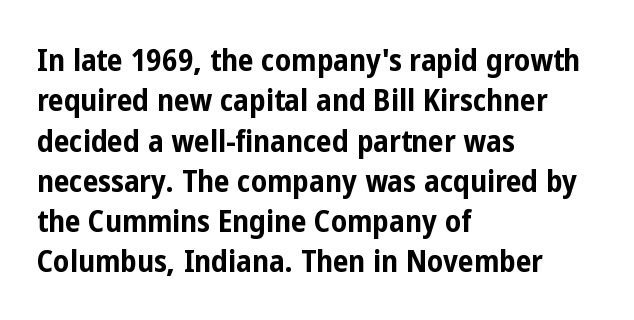
Q: Is the text bold? A: Yes.
Q: Is the text italic (slanted)? A: No, it is upright.
Q: Is the typeface a serif or a sans-serif typeface? A: Sans-serif.
Q: Is the text underlined? A: No.
Q: How is the paragraph aligned? A: Left-aligned.
Q: Is the spacing between letters normal or unusually wide? A: Normal.
Q: Is the spacing between lines tight, normal or loose? A: Normal.
Q: Width (condensed, normal, or wide)? A: Condensed.
Q: Stroke contrast? A: Low.
Q: x-height? A: Medium.
Q: Monospaced? A: No.
